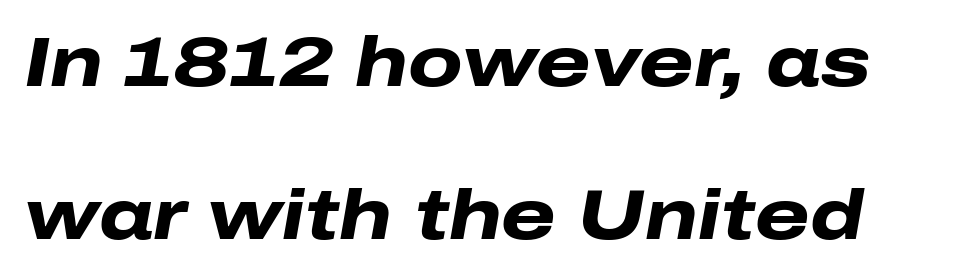
{"italic": "yes", "lean": "right", "slant_degrees": 10, "bold": "yes", "weight": "heavy", "width": "wide", "stroke_contrast": "low", "x_height": "medium", "monospaced": "no", "underline": "no", "line_spacing": "loose", "line_spacing_ratio": 2.18, "letter_spacing": "normal", "letter_spacing_em": 0.0, "glyph_px": 70}
